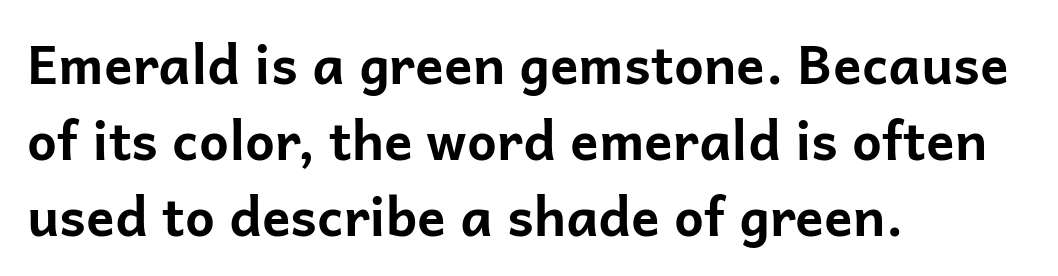
The image shows 53 px bold sans-serif type, upright; set left-aligned, normal line spacing (1.43x), normal letter spacing, not underlined; low stroke contrast and a medium x-height.
